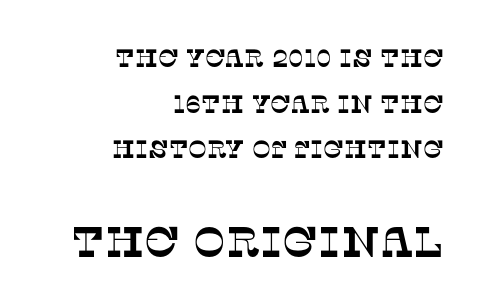
Q: Is the typeface a serif or a sans-serif typeface? A: Serif.
Q: Is the text underlined? A: No.
Q: How is the paragraph aligned? A: Right-aligned.
Q: Is the spacing between letters normal or unusually wide? A: Normal.
Q: Which block of text is set in a larger size, the first (top) or the second (bottom)? A: The second (bottom) one.
Q: Width (condensed, normal, or wide)? A: Normal.
Q: Stroke contrast? A: Low.
Q: x-height? A: Large.
Q: Monospaced? A: No.
